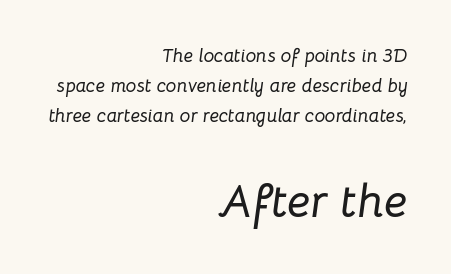
{"italic": "yes", "lean": "right", "slant_degrees": 8, "width": "normal", "stroke_contrast": "low", "x_height": "medium", "monospaced": "no", "underline": "no", "align": "right", "line_spacing": "normal", "line_spacing_ratio": 1.58, "letter_spacing": "normal", "letter_spacing_em": 0.0, "larger_block": "second", "size_ratio": 2.47, "glyph_px": 47}
